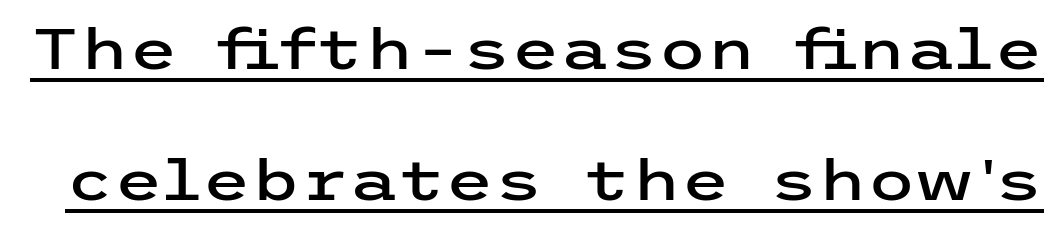
The image shows 56 px wide sans-serif type, upright; set loose line spacing (2.34x), normal letter spacing, underlined; low stroke contrast and a medium x-height.
